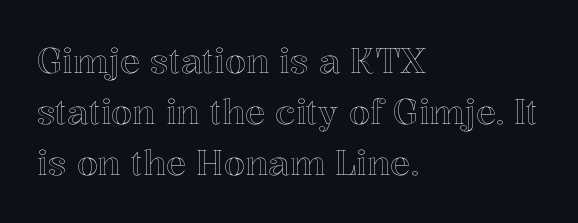
{"italic": "no", "width": "normal", "x_height": "medium", "monospaced": "no", "underline": "no", "align": "left", "line_spacing": "normal", "line_spacing_ratio": 1.5, "letter_spacing": "normal", "letter_spacing_em": 0.0, "glyph_px": 34}
